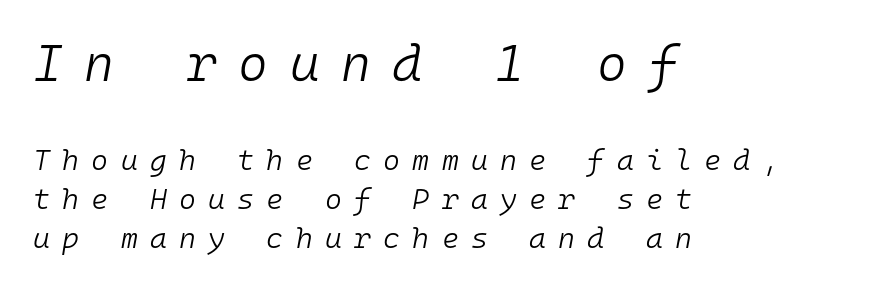
The rendering uses typewriter-style spacing with identical character cells. Bare-footed words on every line. The rendering inserts visible extra space after every character. Stem width sits at or under what a default text font uses. Reading down the block, your eye returns to a fixed left position each line. Top chunk: large. Bottom chunk: small.
